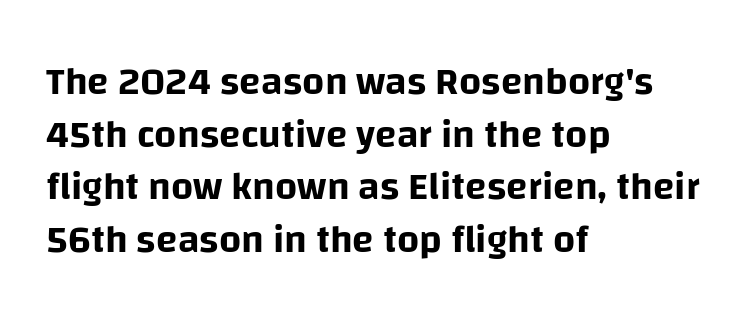
{"serif": "no", "italic": "no", "width": "normal", "stroke_contrast": "low", "x_height": "large", "monospaced": "no", "underline": "no", "align": "left", "line_spacing": "normal", "line_spacing_ratio": 1.35, "letter_spacing": "normal", "letter_spacing_em": 0.0, "glyph_px": 39}
